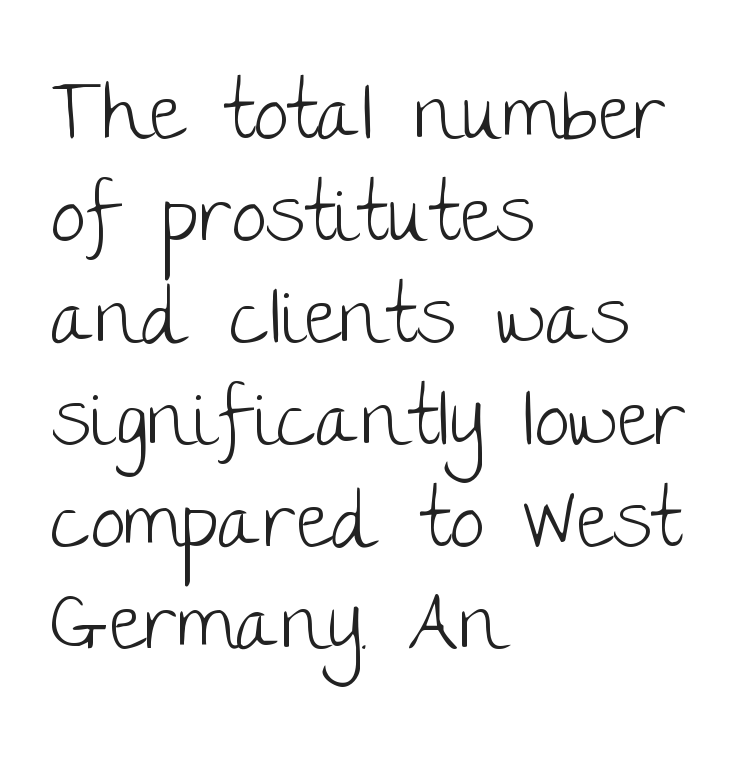
Q: Is the text bold? A: No.
Q: Is the text italic (slanted)? A: No, it is upright.
Q: Is the typeface a serif or a sans-serif typeface? A: Sans-serif.
Q: Is the text underlined? A: No.
Q: How is the paragraph aligned? A: Left-aligned.
Q: Is the spacing between letters normal or unusually wide? A: Normal.
Q: Is the spacing between lines tight, normal or loose? A: Normal.
Q: Width (condensed, normal, or wide)? A: Normal.
Q: Stroke contrast? A: Low.
Q: x-height? A: Large.
Q: Monospaced? A: No.
